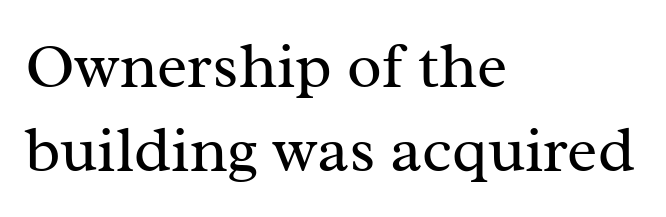
Honestly, the letter spacing is just normal — you wouldn't notice it. Compared with typical paragraphs, the rows here are spaced about the same. Every stem runs plumb, perpendicular to the baseline. The strip under each line holds only bare page. Stems here are at most as thick as an everyday book face. Line beginnings align vertically; line endings do not.
